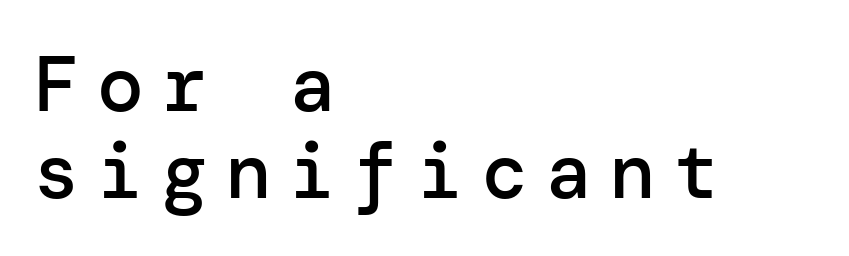
The image shows 78 px semibold sans-serif type, upright; set left-aligned, tight line spacing (1.11x), unusually wide letter spacing (+0.22 em), not underlined; low stroke contrast and a medium x-height.
